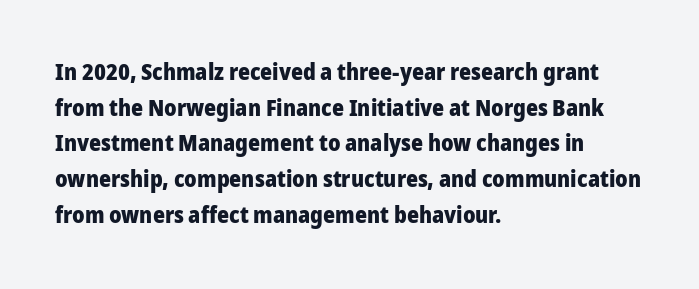
Is the block centered? No — it sits flush against the left margin. A full-strength bold gives these letters their thick strokes. The zone under the glyphs is completely vacant. This sample uses an upright cut, with every glyph sitting square on the baseline. The passage shown has conventional tracking throughout. The line-height multiplier appears to be the usual default.
